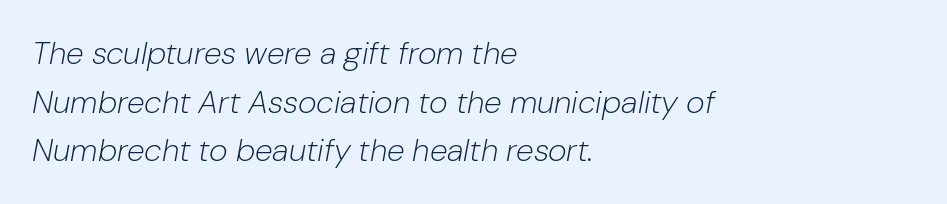
The image shows 32 px light type, italic (leaning right); set left-aligned, normal line spacing (1.52x), normal letter spacing, not underlined; low stroke contrast and a medium x-height.
